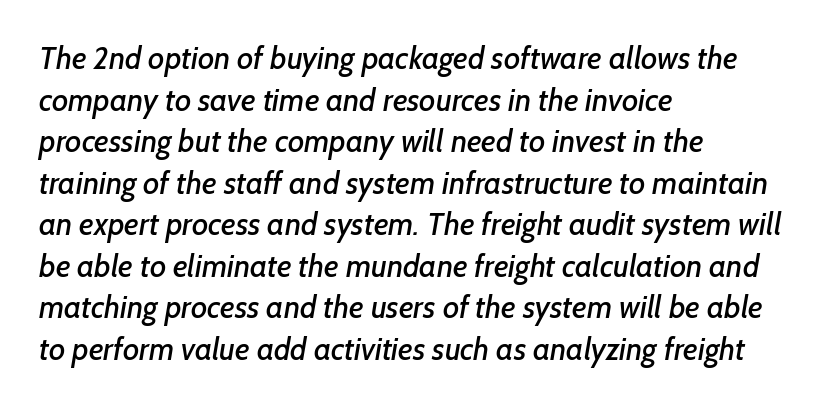
{"serif": "no", "width": "normal", "stroke_contrast": "low", "x_height": "medium", "monospaced": "no", "underline": "no", "align": "left", "line_spacing": "normal", "line_spacing_ratio": 1.34, "letter_spacing": "normal", "letter_spacing_em": 0.0, "glyph_px": 31}
